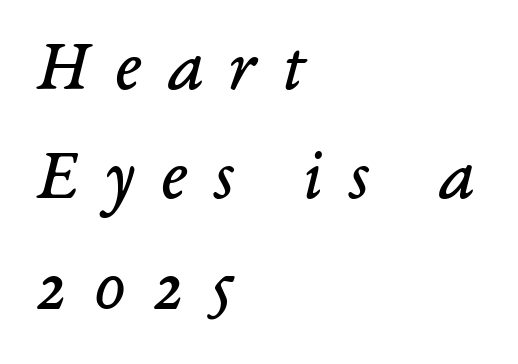
Think of a printed novel: that variable character pitch is what you see here. Stroke thickness stays within the range of a standard reading face or lighter. Each row of text sits above clean, open space. You could only call the tracking loose — the letters float apart. Type style note: has serifs.
